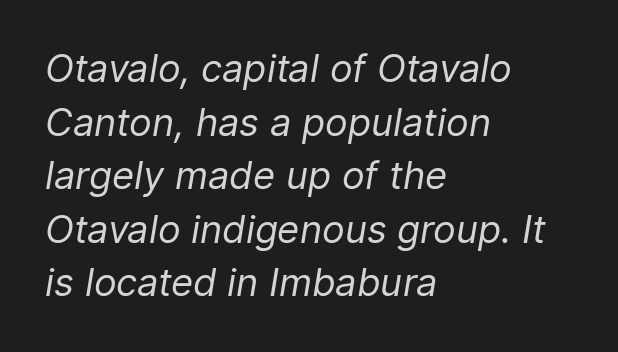
Stroke mass is kept to a normal reading level or below. Words float on clear page, feet unadorned. This sample is left-justified, so line endings fall wherever the words run out. Leading matches the norm, producing a regular column. A typesetter would call this zero additional tracking. A typesetter would mark this as italic.
